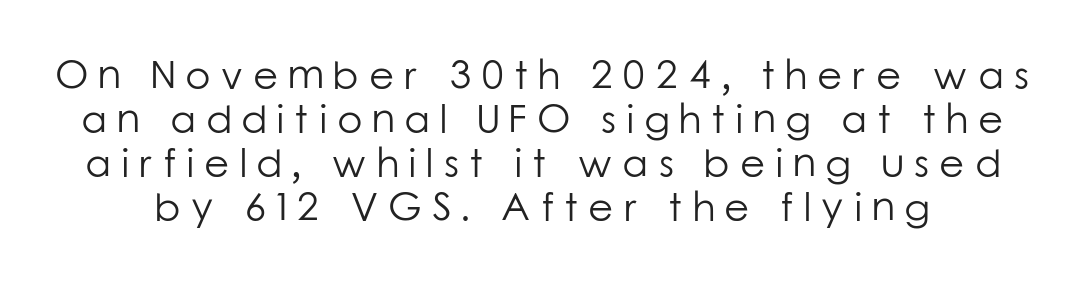
{"serif": "no", "italic": "no", "bold": "no", "weight": "light", "width": "normal", "stroke_contrast": "low", "x_height": "medium", "monospaced": "no", "underline": "no", "line_spacing": "tight", "line_spacing_ratio": 1.07, "letter_spacing": "wide", "letter_spacing_em": 0.23, "glyph_px": 41}
